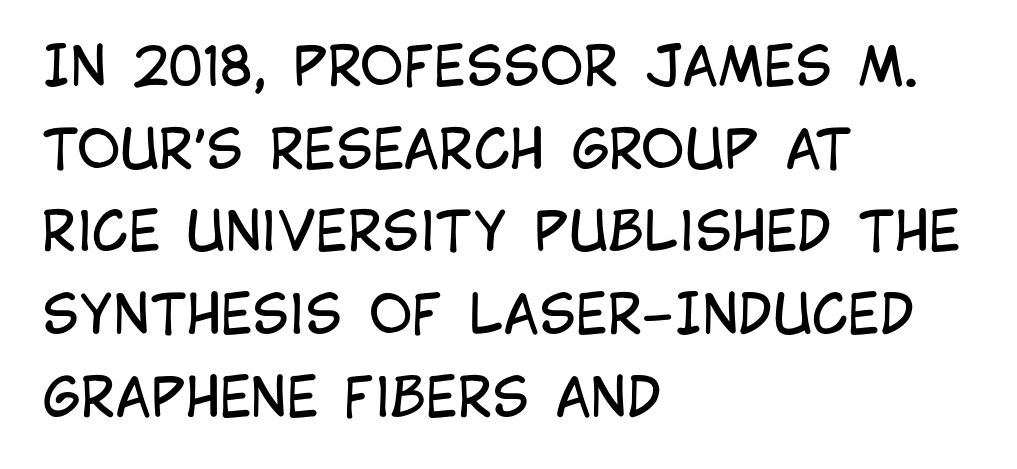
Q: Is the text bold? A: No.
Q: Is the text italic (slanted)? A: No, it is upright.
Q: Is the typeface a serif or a sans-serif typeface? A: Sans-serif.
Q: Is the text underlined? A: No.
Q: How is the paragraph aligned? A: Left-aligned.
Q: Is the spacing between letters normal or unusually wide? A: Normal.
Q: Is the spacing between lines tight, normal or loose? A: Normal.
Q: Width (condensed, normal, or wide)? A: Condensed.
Q: Stroke contrast? A: Low.
Q: x-height? A: Large.
Q: Monospaced? A: No.
